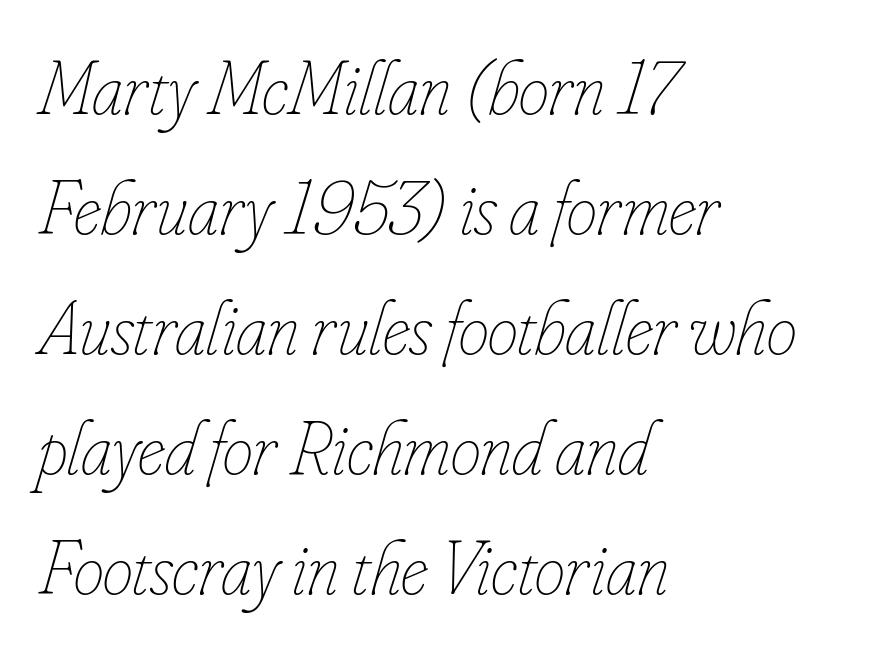
Q: Is the text bold? A: No.
Q: Is the text italic (slanted)? A: Yes, it leans right by about 16 degrees.
Q: Is the text underlined? A: No.
Q: How is the paragraph aligned? A: Left-aligned.
Q: Is the spacing between letters normal or unusually wide? A: Normal.
Q: Is the spacing between lines tight, normal or loose? A: Normal.
Q: Width (condensed, normal, or wide)? A: Condensed.
Q: Stroke contrast? A: Low.
Q: x-height? A: Small.
Q: Monospaced? A: No.
